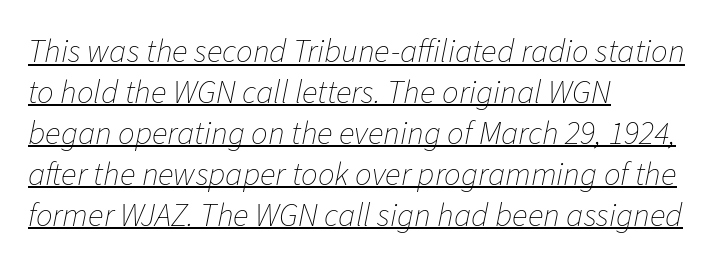
{"italic": "yes", "lean": "right", "slant_degrees": 11, "bold": "no", "weight": "thin", "width": "normal", "stroke_contrast": "low", "x_height": "medium", "monospaced": "no", "underline": "yes", "align": "left", "line_spacing_ratio": 1.24, "letter_spacing": "normal", "letter_spacing_em": 0.0, "glyph_px": 33}
